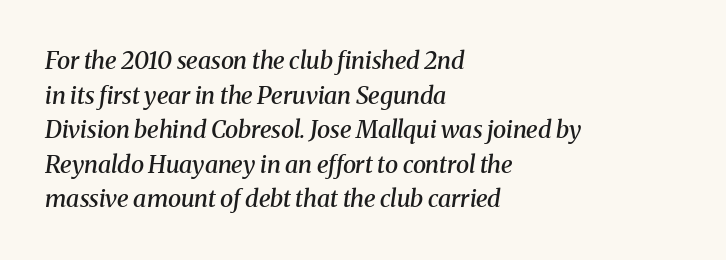
{"italic": "yes", "lean": "right", "slant_degrees": 8, "bold": "semi", "underline": "no", "align": "left", "line_spacing": "normal", "line_spacing_ratio": 1.44, "letter_spacing": "normal", "letter_spacing_em": 0.0, "glyph_px": 24}
